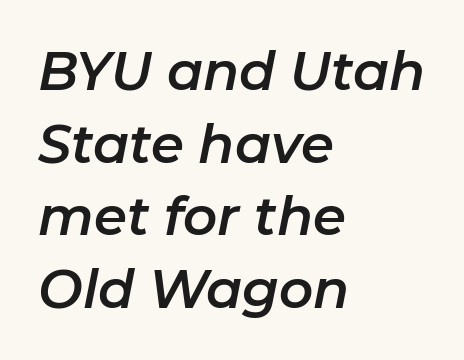
Style check: oblique. Between one letter and the next there's only the usual sliver of space. Character widths vary here, with narrow letters taking less room than wide ones. A bare baseline throughout the passage. In CSS terms this would be text-align: left. Evenly set lines give the paragraph a standard silhouette.
